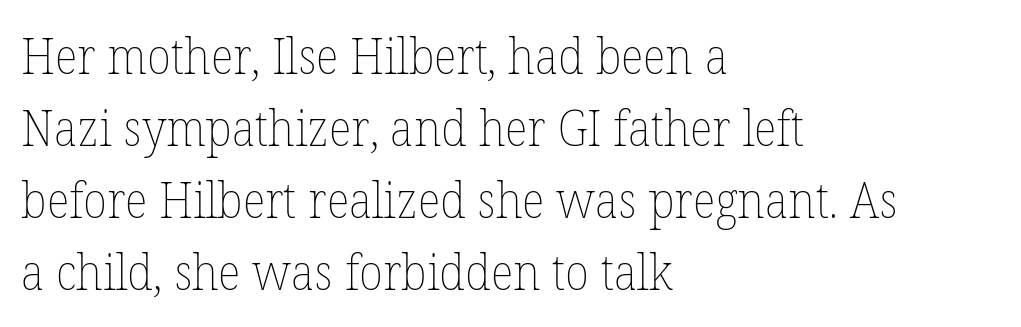
{"italic": "no", "bold": "no", "weight": "thin", "width": "normal", "stroke_contrast": "low", "x_height": "medium", "monospaced": "no", "underline": "no", "align": "left", "line_spacing": "normal", "line_spacing_ratio": 1.47, "letter_spacing": "normal", "letter_spacing_em": 0.0, "glyph_px": 49}
